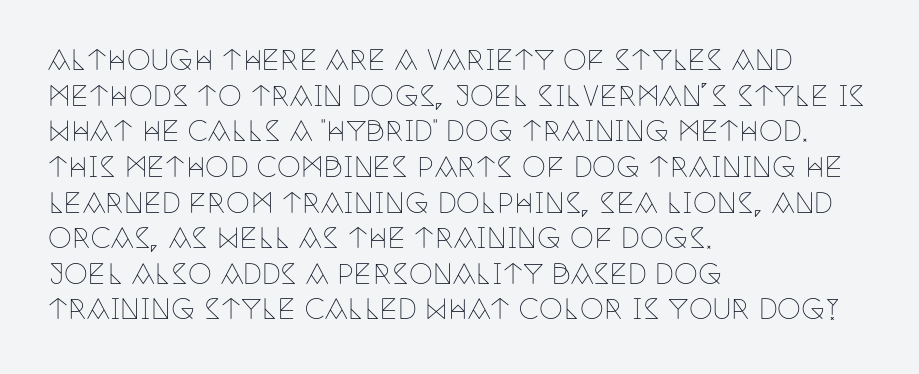
Notice how descenders clear the ascenders below comfortably — that's standard leading. Rule under the text: the space is simply empty. This rendering uses left alignment, leaving the right contour irregular. The type sits square on the baseline with zero lean. The font sits on the lighter half of the weight spectrum, regular included. The gaps between neighbouring characters are ordinary and unremarkable.
